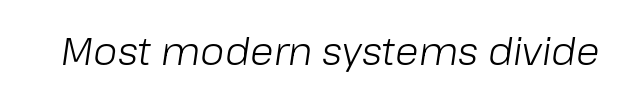
The image shows 39 px light type, italic (leaning right); set normal letter spacing, not underlined; low stroke contrast and a medium x-height.
